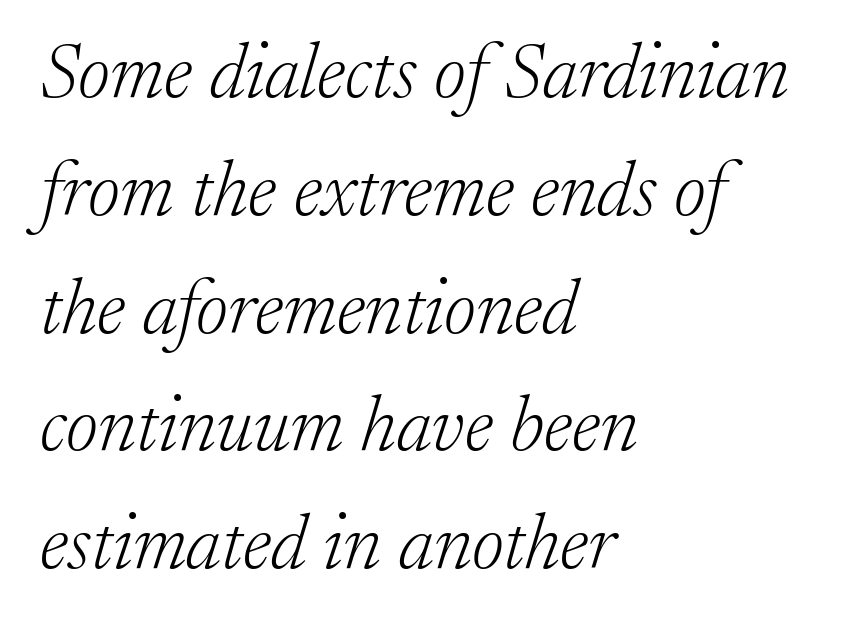
Classification — serif. The typesetter chose a ragged-right arrangement here. Leading matches the norm, producing a regular column. Honestly, there is no underline to notice here at all. Between one letter and the next there's only the usual sliver of space. In terms of posture, this sample is oblique.
